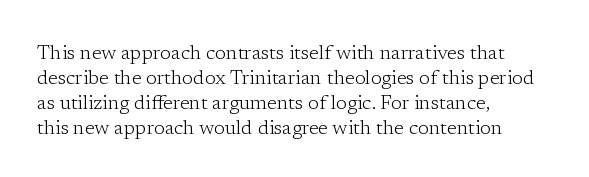
{"italic": "no", "bold": "no", "underline": "no", "align": "left", "line_spacing": "normal", "line_spacing_ratio": 1.25, "letter_spacing": "normal", "letter_spacing_em": 0.0, "glyph_px": 20}
